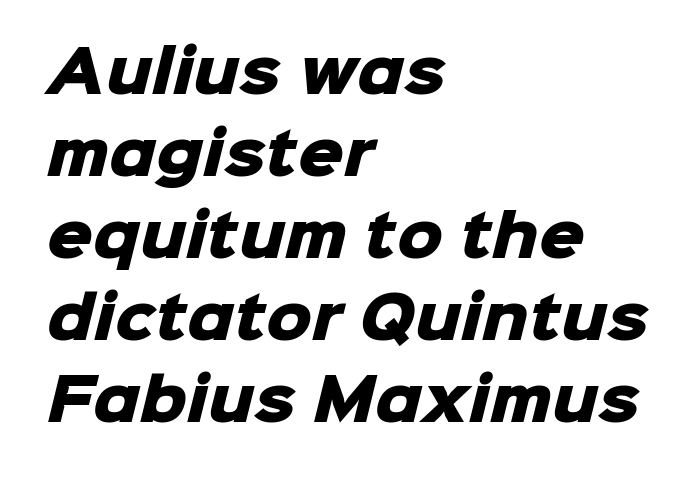
Q: Is the text bold? A: Yes.
Q: Is the typeface a serif or a sans-serif typeface? A: Sans-serif.
Q: Is the text underlined? A: No.
Q: How is the paragraph aligned? A: Left-aligned.
Q: Is the spacing between letters normal or unusually wide? A: Normal.
Q: Is the spacing between lines tight, normal or loose? A: Normal.
Q: Width (condensed, normal, or wide)? A: Normal.
Q: Stroke contrast? A: Low.
Q: x-height? A: Medium.
Q: Monospaced? A: No.
